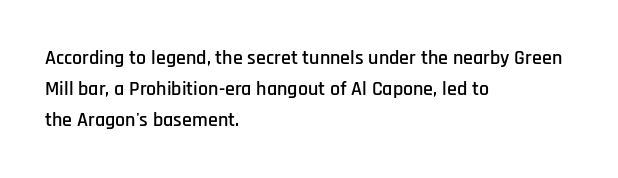
Q: Is the text italic (slanted)? A: No, it is upright.
Q: Is the text underlined? A: No.
Q: How is the paragraph aligned? A: Left-aligned.
Q: Is the spacing between letters normal or unusually wide? A: Normal.
Q: Is the spacing between lines tight, normal or loose? A: Normal.
